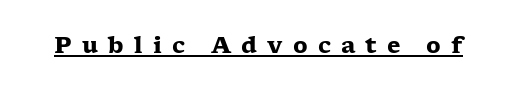
Every word sits above its own underline. Display-style spreading of the glyphs; the letterfit is very open. In terms of posture, this sample is upright. Compared with an ordinary text face, these strokes are far heavier — a full bold.
